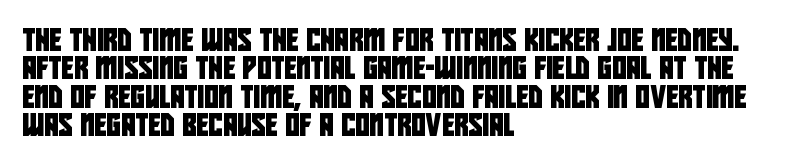
Successive baselines arrive at the customary interval. Spacing between characters is what you'd get straight out of the box. Teacher's note: observe the even left margin — that is flush-left alignment. Has an underline been added? It has not.
